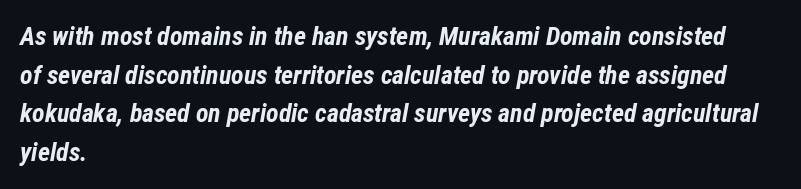
The image shows 26 px bold type, italic (leaning right); set left-aligned, normal line spacing (1.49x), normal letter spacing, not underlined.
